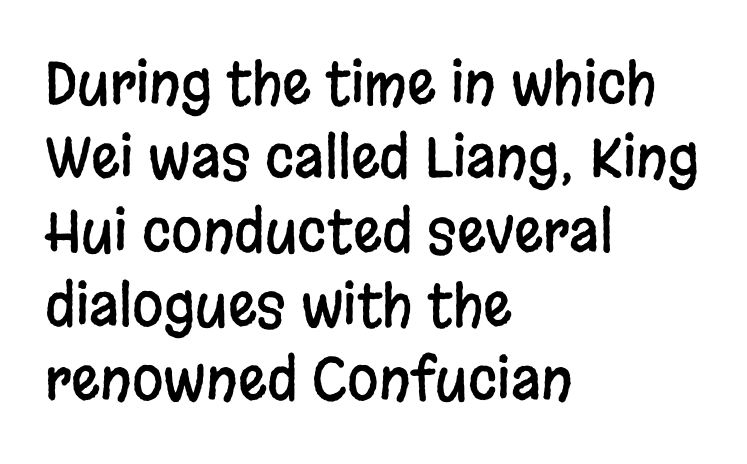
{"serif": "no", "italic": "no", "width": "condensed", "stroke_contrast": "low", "x_height": "large", "monospaced": "no", "underline": "no", "align": "left", "line_spacing": "normal", "line_spacing_ratio": 1.3, "letter_spacing": "normal", "letter_spacing_em": 0.0, "glyph_px": 57}
